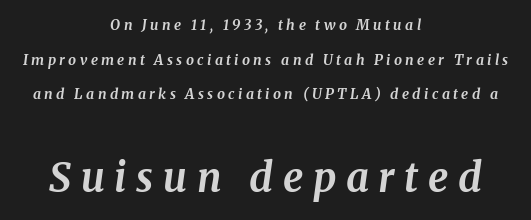
Q: Is the text bold? A: Yes.
Q: Is the text italic (slanted)? A: Yes, it leans right by about 8 degrees.
Q: Is the typeface a serif or a sans-serif typeface? A: Serif.
Q: Is the text underlined? A: No.
Q: How is the paragraph aligned? A: Centered.
Q: Is the spacing between letters normal or unusually wide? A: Unusually wide.
Q: Is the spacing between lines tight, normal or loose? A: Loose.
Q: Which block of text is set in a larger size, the first (top) or the second (bottom)? A: The second (bottom) one.
Q: Width (condensed, normal, or wide)? A: Normal.
Q: Stroke contrast? A: Medium.
Q: x-height? A: Medium.
Q: Monospaced? A: No.
